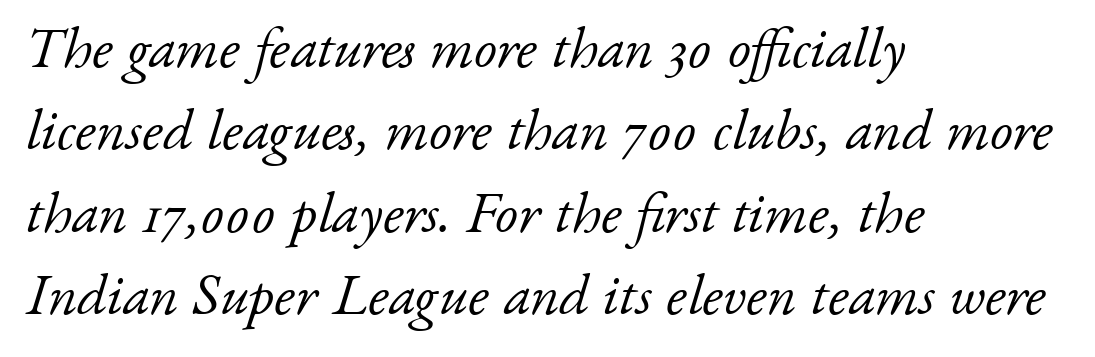
Slanted lettering throughout. The type is set solid horizontally, with unmodified tracking. Weight class: somewhere from thin through regular. Varying glyph widths throughout — classic text-font behaviour. The text was rendered using a seriffed face with decorative stroke endings.
